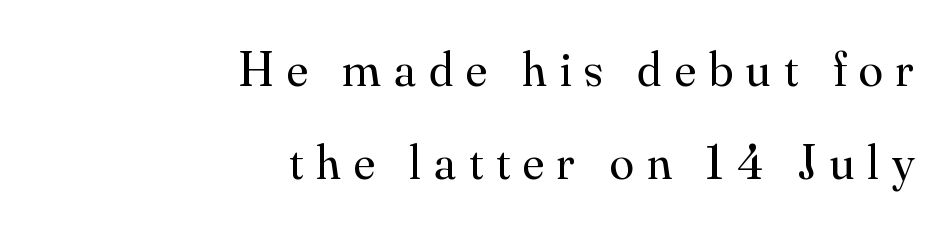
The font sits on the lighter half of the weight spectrum, regular included. Note the varied advance widths — an 'i' is clearly narrower than an 'm'. A typesetter would label this face a serif. What stands out about the letter spacing? Its width — letters are far apart.
